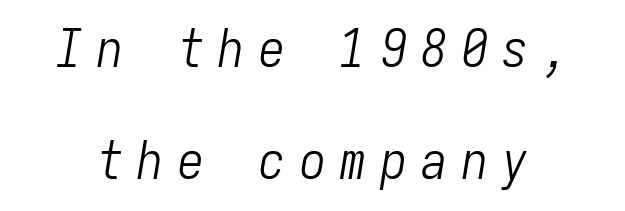
The image shows 52 px light, condensed type, italic (leaning right), monospaced; set loose line spacing (2.16x), unusually wide letter spacing (+0.28 em), not underlined; low stroke contrast and a medium x-height.
